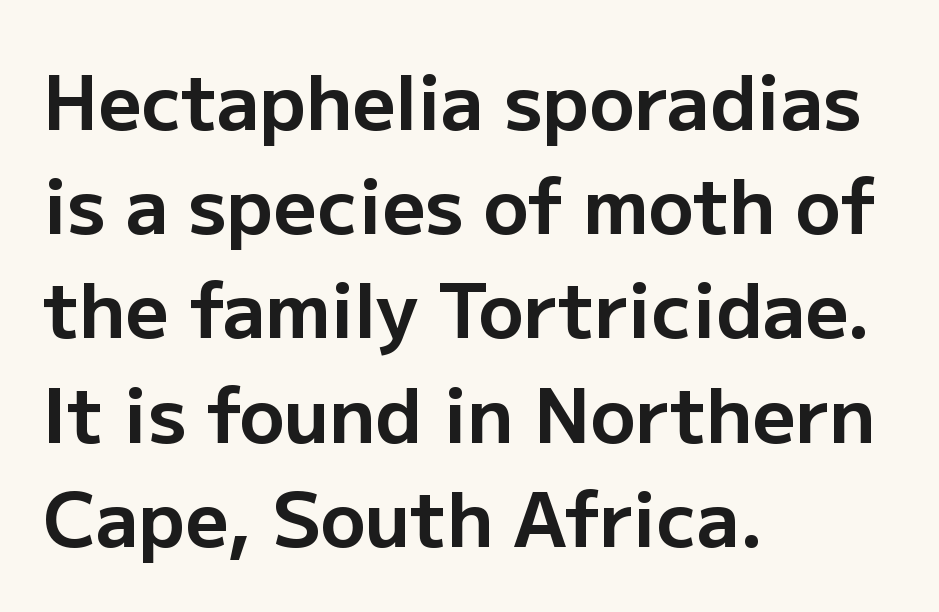
{"serif": "no", "italic": "no", "bold": "yes", "weight": "bold", "width": "normal", "stroke_contrast": "low", "x_height": "medium", "monospaced": "no", "underline": "no", "align": "left", "line_spacing": "normal", "line_spacing_ratio": 1.39, "letter_spacing": "normal", "letter_spacing_em": 0.0, "glyph_px": 75}
